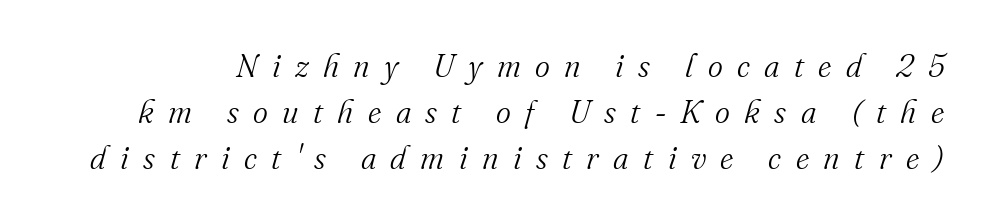
{"serif": "yes", "italic": "yes", "lean": "right", "slant_degrees": 16, "bold": "no", "weight": "light", "width": "normal", "stroke_contrast": "medium", "x_height": "small", "monospaced": "no", "underline": "no", "line_spacing": "normal", "line_spacing_ratio": 1.43, "letter_spacing": "wide", "letter_spacing_em": 0.45, "glyph_px": 32}
